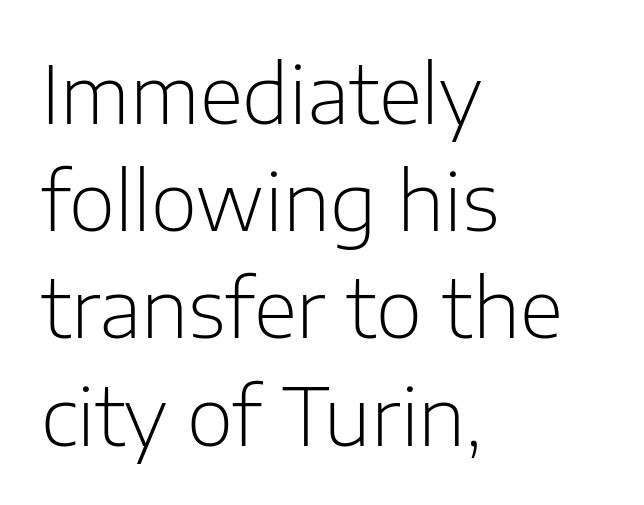
Q: Is the text bold? A: No.
Q: Is the text italic (slanted)? A: No, it is upright.
Q: Is the typeface a serif or a sans-serif typeface? A: Sans-serif.
Q: Is the text underlined? A: No.
Q: How is the paragraph aligned? A: Left-aligned.
Q: Is the spacing between letters normal or unusually wide? A: Normal.
Q: Is the spacing between lines tight, normal or loose? A: Normal.
Q: Width (condensed, normal, or wide)? A: Normal.
Q: Stroke contrast? A: Low.
Q: x-height? A: Medium.
Q: Monospaced? A: No.
